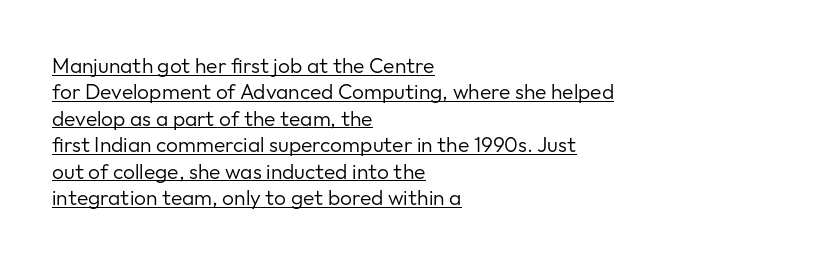
Q: Is the text bold? A: No.
Q: Is the text italic (slanted)? A: No, it is upright.
Q: Is the text underlined? A: Yes.
Q: How is the paragraph aligned? A: Left-aligned.
Q: Is the spacing between letters normal or unusually wide? A: Normal.
Q: Is the spacing between lines tight, normal or loose? A: Normal.
